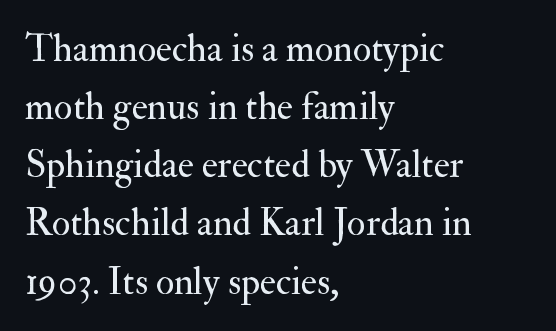
Is the letter spacing exaggerated? No — it looks like the ordinary default. The space beneath each line is pristine and unruled. Each letter keeps its own natural width here, so spacing adapts to shape. Tall strokes in this sample are plumb rather than angled.
